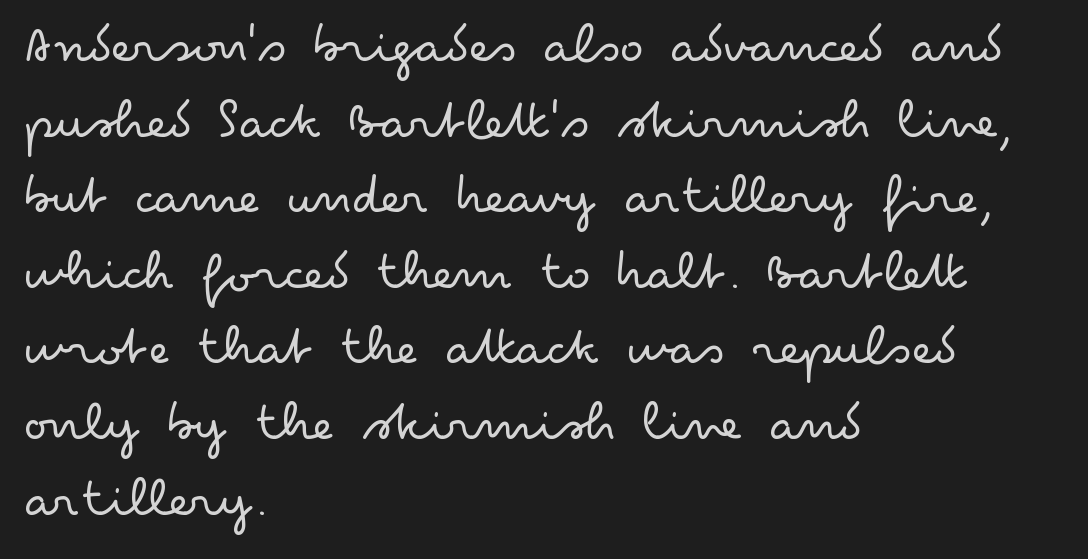
The image shows 56 px light, wide sans-serif type, upright; set left-aligned, normal line spacing (1.35x), normal letter spacing, not underlined; low stroke contrast and a small x-height.
